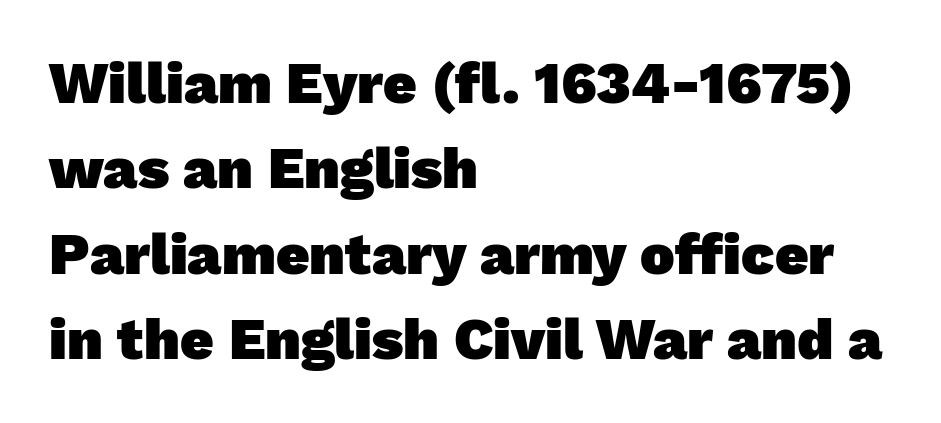
Short note: letters normally spaced. The passage shown is not underscored anywhere. The rendering anchors every line to the left-hand side. The passage shown is emphatically bold.
